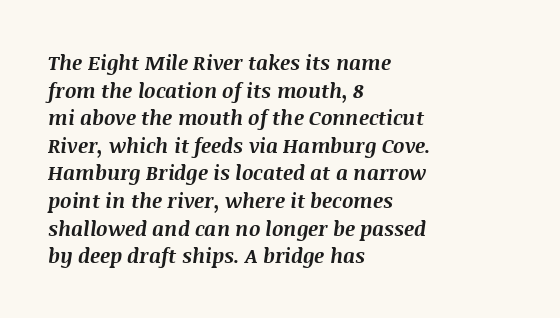
The image shows 20 px bold type, italic (leaning right); set left-aligned, normal line spacing (1.38x), normal letter spacing, not underlined.
